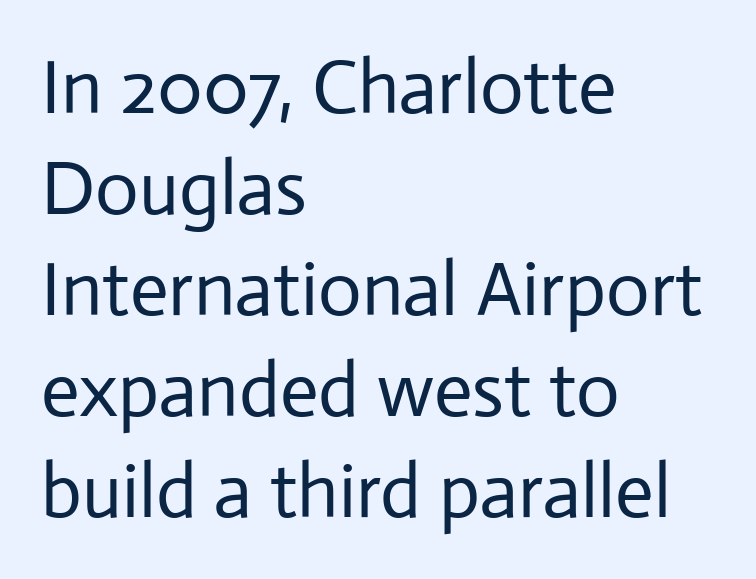
Leading: standard. In CSS terms this would be text-align: left. This sample has the flowing, uneven cadence of proportional lettering. Is this a sans? Yes — the strokes have no serifs. Nothing unusual about the tracking: characters are spaced as the font intends. The strokes are not fattened; the text isn't bold.
